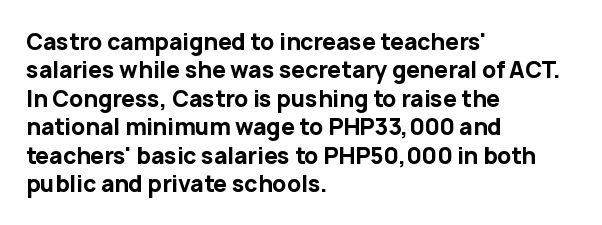
{"italic": "no", "bold": "yes", "underline": "no", "align": "left", "line_spacing": "normal", "line_spacing_ratio": 1.29, "letter_spacing": "normal", "letter_spacing_em": 0.0, "glyph_px": 22}
